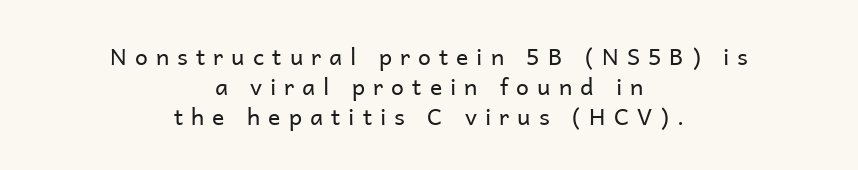
Q: Is the text bold? A: No.
Q: Is the text italic (slanted)? A: No, it is upright.
Q: Is the text underlined? A: No.
Q: How is the paragraph aligned? A: Centered.
Q: Is the spacing between letters normal or unusually wide? A: Unusually wide.
Q: Is the spacing between lines tight, normal or loose? A: Normal.
